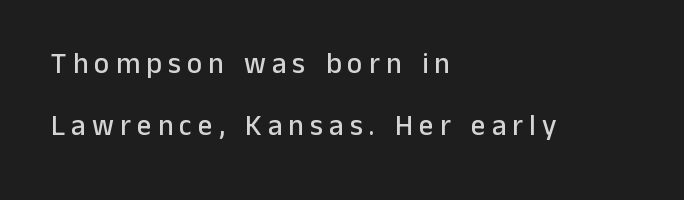
What's the leading like? Stretched, with rows far apart. Are there feet on the stems? There aren't — it's a sans. The paragraph shown leans on its left margin. This sample has the flowing, uneven cadence of proportional lettering. The glyphs are unaccompanied by any horizontal stroke below them. Unlike italic type, these characters show no tilt at all.
